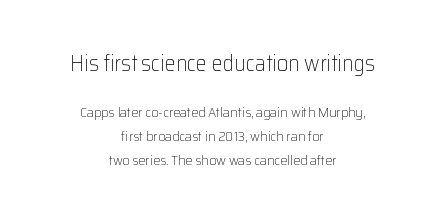
These lines are centered, leaving both edges ragged. The lines sit at an ordinary, default distance from one another. Is the letter spacing exaggerated? No — it looks like the ordinary default. This reads as an unemphasized weight, regular at the heaviest. Plain, unruled lines of type.
